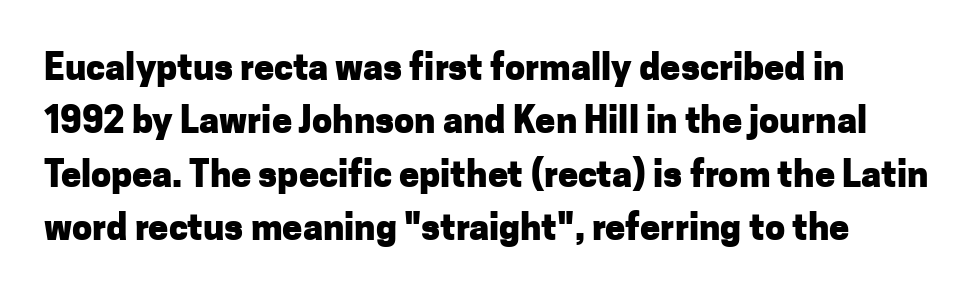
Baseline-to-baseline distance is the conventional proportion of letter height. The line texture is even and compact thanks to regular tracking. The rendering uses a bold face; every stroke is thick and dark. Spacing verdict: proportional, widths tailored to each character. The letters stand upright; this is a roman face. The typeface chosen for these lines omits serifs.
